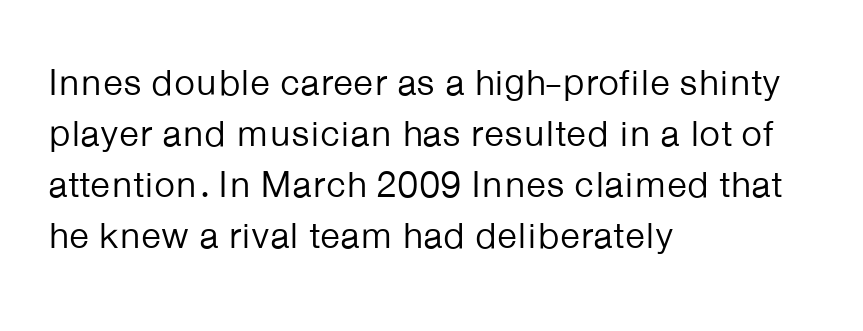
Characters follow at the spacing the type designer built in. Horizontal alignment here is leftward, the default for most running prose. The specimen reads as upright at a glance. Underlining? Definitely not there. Line spacing here is normal.
